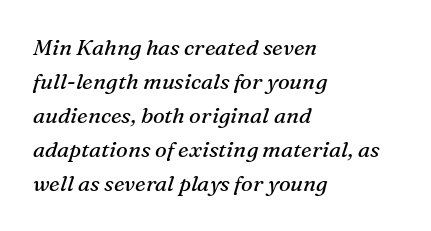
Q: Is the text bold? A: No.
Q: Is the text italic (slanted)? A: Yes, it leans right by about 16 degrees.
Q: Is the text underlined? A: No.
Q: How is the paragraph aligned? A: Left-aligned.
Q: Is the spacing between letters normal or unusually wide? A: Normal.
Q: Is the spacing between lines tight, normal or loose? A: Normal.
